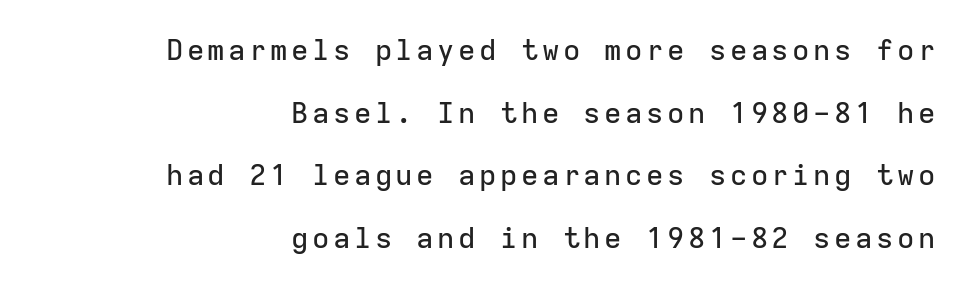
{"serif": "no", "italic": "no", "width": "normal", "stroke_contrast": "low", "x_height": "medium", "monospaced": "yes", "underline": "no", "align": "right", "line_spacing": "loose", "line_spacing_ratio": 2.16, "glyph_px": 29}
